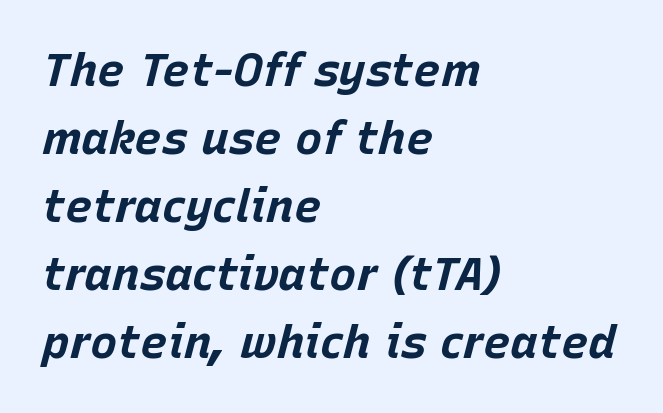
The image shows 46 px bold type, italic (leaning right); set left-aligned, normal line spacing (1.48x), normal letter spacing, not underlined; low stroke contrast and a large x-height.
